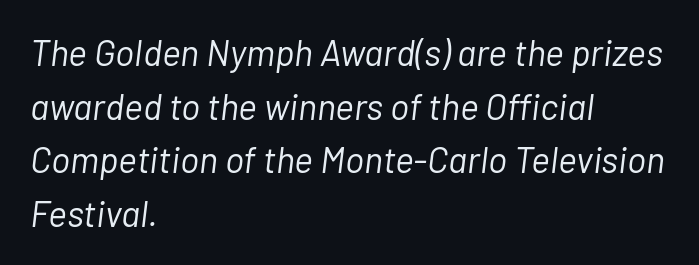
Regular leading. The font's italic variant was chosen for this text. Counters stay open thanks to moderate or lighter strokes. Just letters on the line, the space beneath them empty. Line starts are locked; line ends wander. This rendering leaves character spacing at its baseline value.
